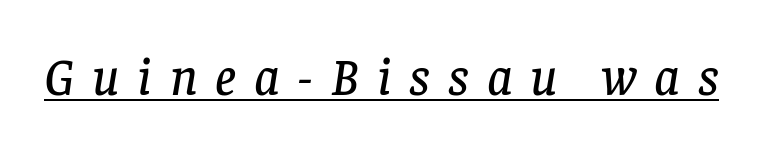
{"serif": "yes", "italic": "yes", "lean": "right", "slant_degrees": 8, "width": "normal", "stroke_contrast": "low", "x_height": "large", "monospaced": "no", "underline": "yes", "letter_spacing": "wide", "letter_spacing_em": 0.34, "glyph_px": 52}
